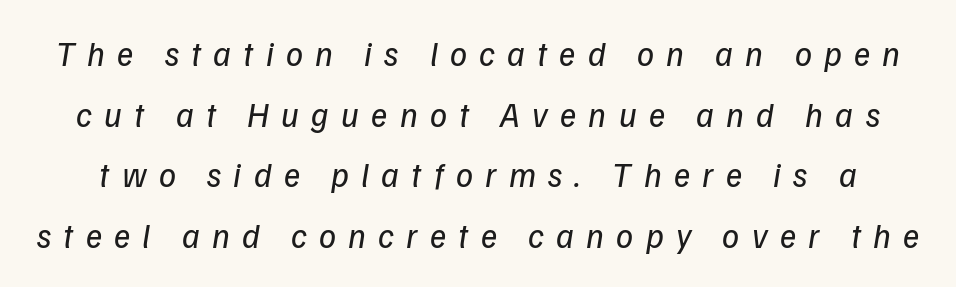
The image shows 34 px regular-weight type, italic (leaning right); set line spacing 1.78x, unusually wide letter spacing (+0.36 em), not underlined; low stroke contrast and a medium x-height.
